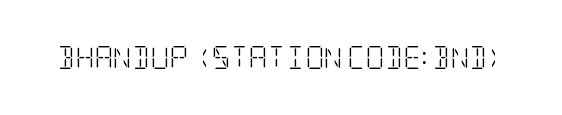
Q: Is the text bold? A: No.
Q: Is the text italic (slanted)? A: No, it is upright.
Q: Is the text underlined? A: No.
Q: Is the spacing between letters normal or unusually wide? A: Normal.
